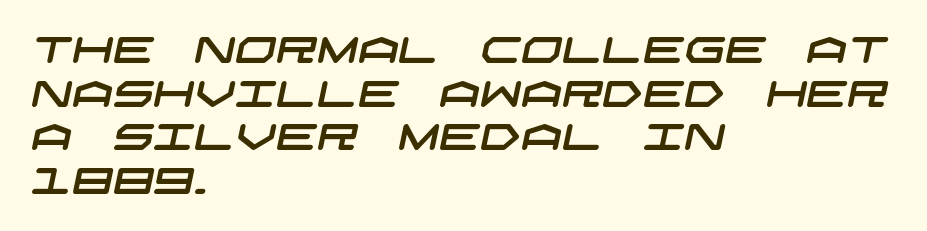
Q: Is the typeface a serif or a sans-serif typeface? A: Sans-serif.
Q: Is the text underlined? A: No.
Q: How is the paragraph aligned? A: Left-aligned.
Q: Is the spacing between letters normal or unusually wide? A: Normal.
Q: Width (condensed, normal, or wide)? A: Wide.
Q: Stroke contrast? A: Low.
Q: x-height? A: Large.
